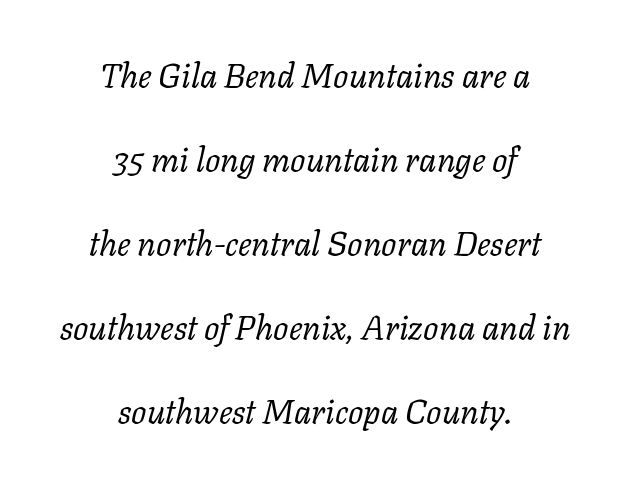
{"serif": "yes", "italic": "yes", "lean": "right", "slant_degrees": 11, "bold": "no", "weight": "regular", "width": "normal", "stroke_contrast": "low", "x_height": "medium", "monospaced": "no", "underline": "no", "align": "center", "line_spacing": "loose", "line_spacing_ratio": 2.47, "letter_spacing": "normal", "letter_spacing_em": 0.0, "glyph_px": 34}
